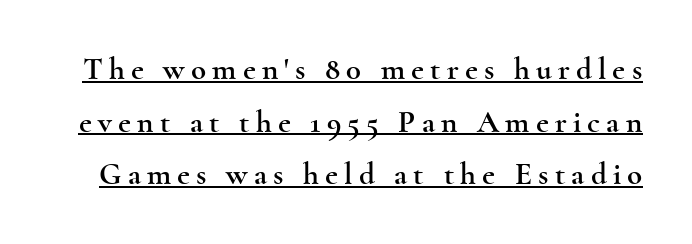
Q: Is the text italic (slanted)? A: No, it is upright.
Q: Is the typeface a serif or a sans-serif typeface? A: Serif.
Q: Is the text underlined? A: Yes.
Q: Is the spacing between letters normal or unusually wide? A: Unusually wide.
Q: Is the spacing between lines tight, normal or loose? A: Normal.
Q: Width (condensed, normal, or wide)? A: Wide.
Q: x-height? A: Small.
Q: Monospaced? A: No.
